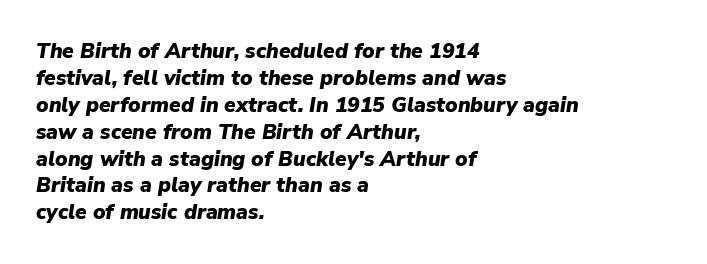
{"italic": "yes", "lean": "right", "slant_degrees": 9, "bold": "yes", "underline": "no", "align": "left", "line_spacing": "normal", "line_spacing_ratio": 1.28, "letter_spacing": "normal", "letter_spacing_em": 0.0, "glyph_px": 21}
